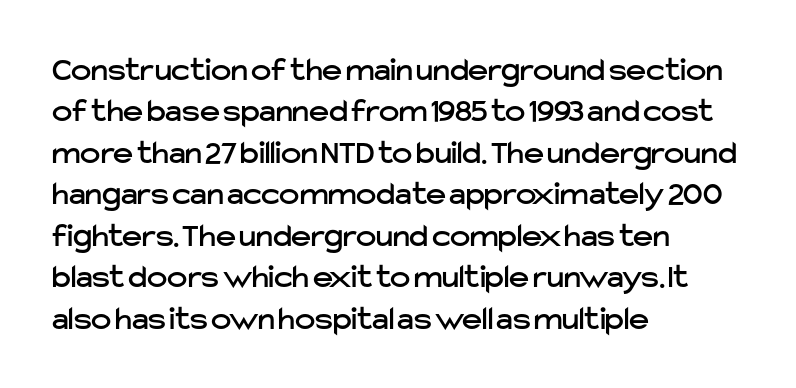
The letters stand upright; this is a roman face. What kind of face is this? One without serifs — a sans. These lines are rendered in a variable-pitch font. The strip under each line holds only bare page. Is the letter spacing exaggerated? No — it looks like the ordinary default.
